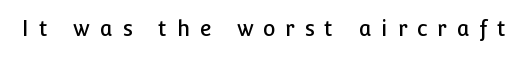
Caption: expanded tracking, letters set apart. A typesetter would mark this as roman, not italic. Descenders are the only things crossing below the line.
